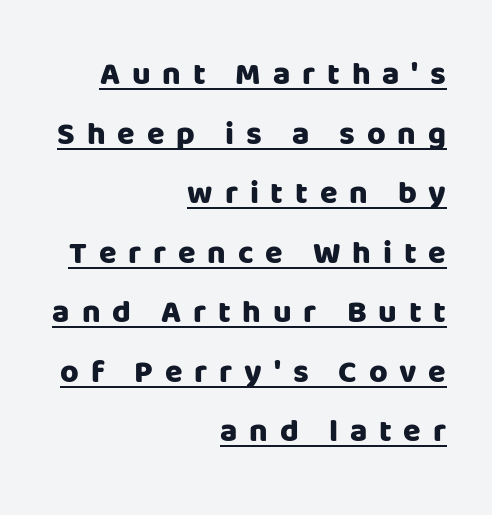
A dark, heavy texture on the line: the type is bold. A typesetter would call this proportional, since set widths differ per character. These lines were composed using upright roman letters. The paragraph shown leans on its right margin.
